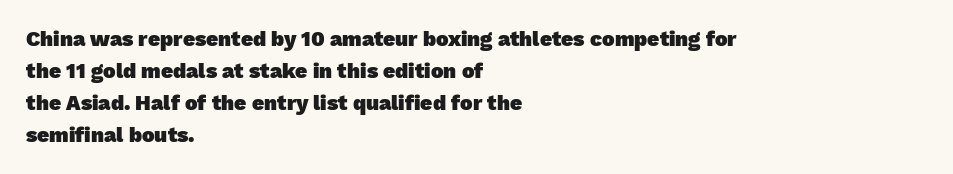
Every row of glyphs begins at an identical x-position on the left. Tracking here is standard; glyphs follow each other at the usual distance. Only glyphs here, with clear space below each row. Summary of vertical rhythm: regular, with standard interline spacing.
